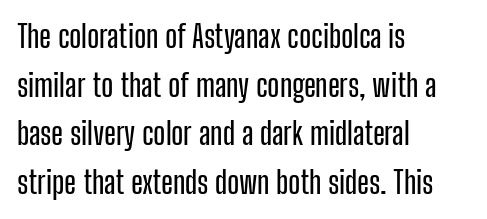
{"serif": "no", "italic": "no", "width": "condensed", "stroke_contrast": "low", "x_height": "medium", "monospaced": "no", "underline": "no", "align": "left", "line_spacing": "normal", "line_spacing_ratio": 1.57, "letter_spacing": "normal", "letter_spacing_em": 0.0, "glyph_px": 31}
